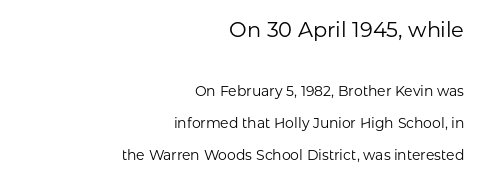
Q: Is the text bold? A: No.
Q: Is the text italic (slanted)? A: No, it is upright.
Q: Is the text underlined? A: No.
Q: How is the paragraph aligned? A: Right-aligned.
Q: Is the spacing between letters normal or unusually wide? A: Normal.
Q: Is the spacing between lines tight, normal or loose? A: Loose.
Q: Which block of text is set in a larger size, the first (top) or the second (bottom)? A: The first (top) one.
